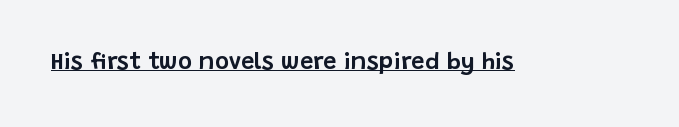
Default kerning and tracking; the words read as compact shapes. Notice how the stems are strictly vertical — no italics here. The glyphs are accompanied by a horizontal stroke just below them.
